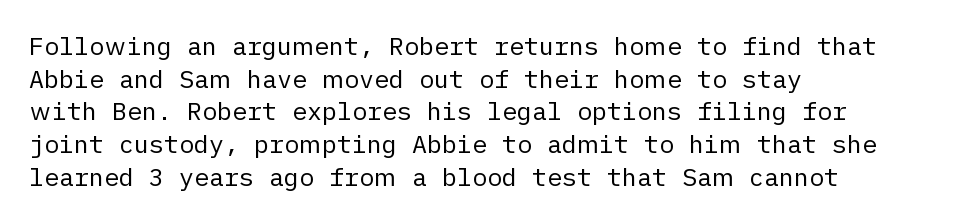
The image shows 25 px text type, upright; set left-aligned, normal line spacing (1.31x), normal letter spacing, not underlined.
